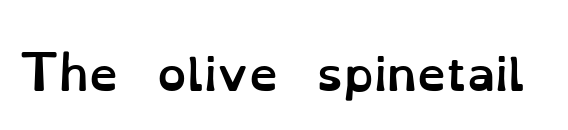
Spacing between characters is what you'd get straight out of the box. Notice how the stems are strictly vertical — no italics here. Check the space under the baseline: it is left empty. These words are printed bold, with thick strokes throughout.
